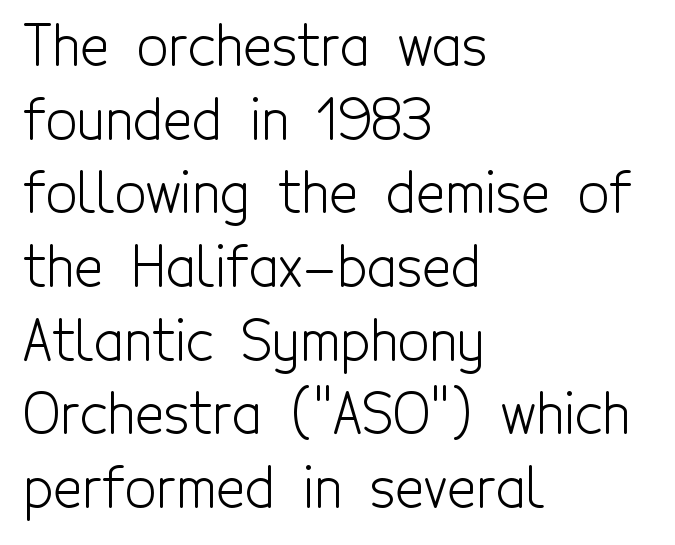
The image shows 55 px light, condensed sans-serif type, upright; set left-aligned, normal line spacing (1.34x), normal letter spacing, not underlined; a medium x-height.
